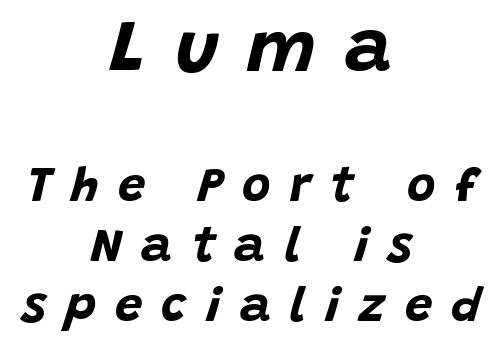
{"italic": "yes", "lean": "right", "slant_degrees": 15, "bold": "yes", "weight": "bold", "width": "normal", "stroke_contrast": "low", "x_height": "large", "monospaced": "no", "underline": "no", "align": "center", "line_spacing_ratio": 1.22, "letter_spacing": "wide", "letter_spacing_em": 0.39, "larger_block": "first", "size_ratio": 1.51, "glyph_px": 74}
